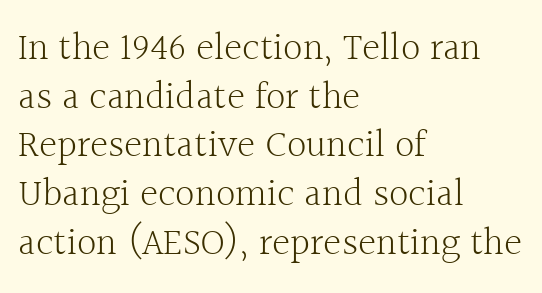
No heavy texture on the line: the type isn't bold. The compositor pushed each line to the left boundary. Short note: letters normally spaced. No italicization has been applied; the sample stays upright. The text was rendered using a seriffed face with decorative stroke endings. Only glyphs here, with clear space below each row.
